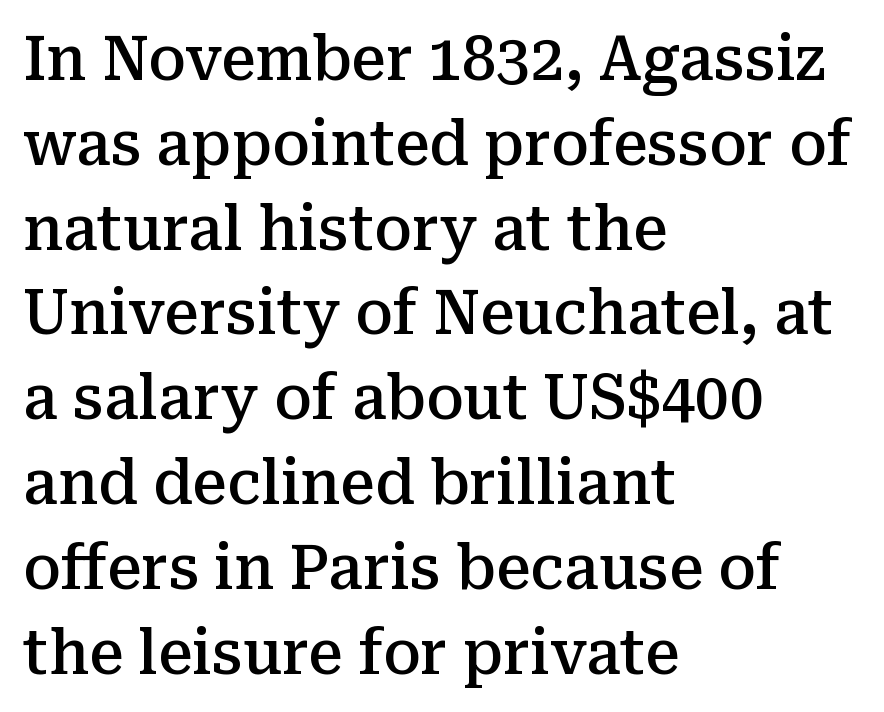
The image shows 61 px semibold serif type, upright; set left-aligned, normal line spacing (1.39x), normal letter spacing, not underlined; medium stroke contrast and a medium x-height.
